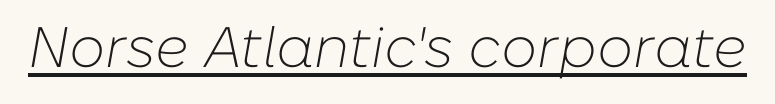
{"italic": "yes", "lean": "right", "slant_degrees": 10, "bold": "no", "weight": "light", "width": "normal", "stroke_contrast": "low", "x_height": "medium", "monospaced": "no", "underline": "yes", "letter_spacing": "normal", "letter_spacing_em": 0.0, "glyph_px": 57}
